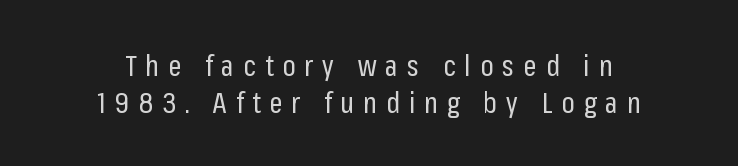
Q: Is the text bold? A: No.
Q: Is the text italic (slanted)? A: No, it is upright.
Q: Is the typeface a serif or a sans-serif typeface? A: Sans-serif.
Q: Is the text underlined? A: No.
Q: How is the paragraph aligned? A: Centered.
Q: Is the spacing between letters normal or unusually wide? A: Unusually wide.
Q: Is the spacing between lines tight, normal or loose? A: Normal.
Q: Width (condensed, normal, or wide)? A: Condensed.
Q: Stroke contrast? A: Low.
Q: x-height? A: Medium.
Q: Monospaced? A: No.
